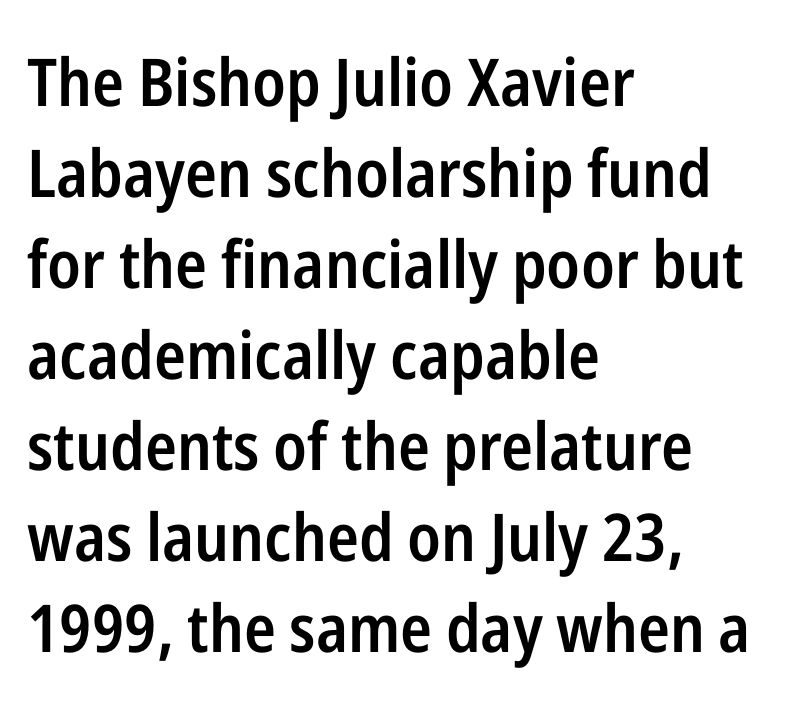
A roman cut, with each character standing at attention. Anything drawn beneath the words? Only blank space. The text block is weighted toward the left margin, trailing off unevenly rightward. Line spacing here is normal.
